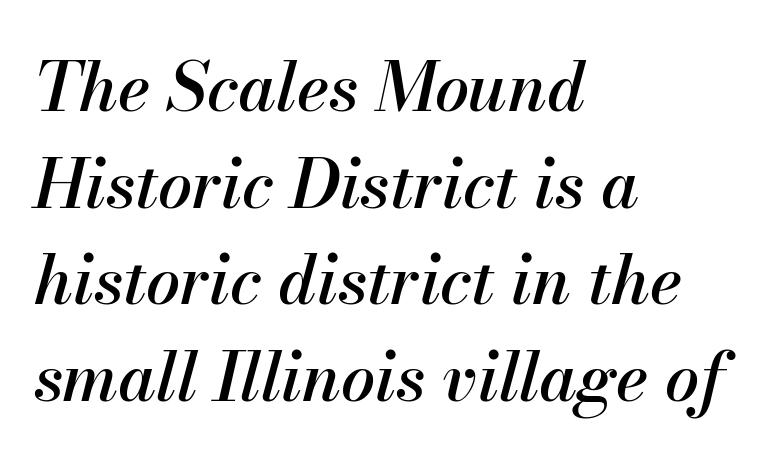
{"italic": "yes", "lean": "right", "slant_degrees": 13, "width": "normal", "stroke_contrast": "medium", "x_height": "small", "monospaced": "no", "underline": "no", "align": "left", "line_spacing": "normal", "line_spacing_ratio": 1.42, "letter_spacing": "normal", "letter_spacing_em": 0.0, "glyph_px": 68}
